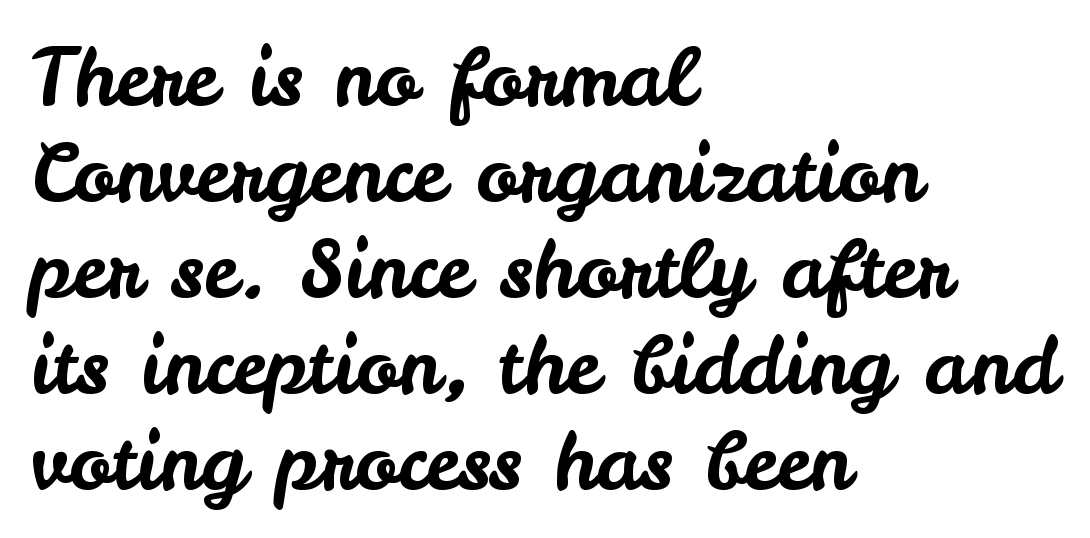
The image shows 78 px sans-serif type; set left-aligned, line spacing 1.23x, normal letter spacing, not underlined; low stroke contrast and a small x-height.
